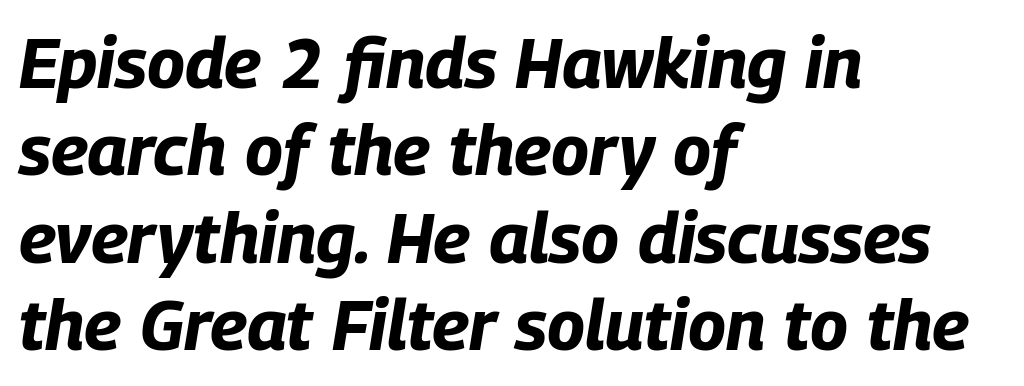
Would a proofreader flag this as italicized? Yes. The glyphs are unaccompanied by any horizontal stroke below them. The passage shown is typed in a proportional face where columns would drift. Between one letter and the next there's only the usual sliver of space. The lines in this sample share a left origin and differ only in where they stop.
